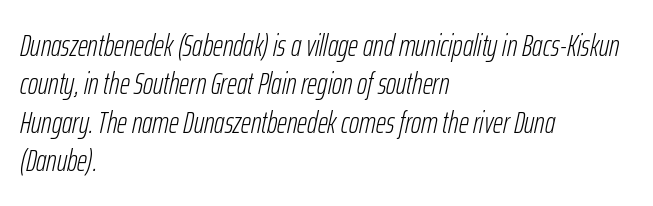
{"italic": "yes", "lean": "right", "slant_degrees": 12, "bold": "no", "weight": "light", "width": "condensed", "stroke_contrast": "low", "x_height": "medium", "monospaced": "no", "underline": "no", "align": "left", "line_spacing_ratio": 1.24, "letter_spacing": "normal", "letter_spacing_em": 0.0, "glyph_px": 31}
